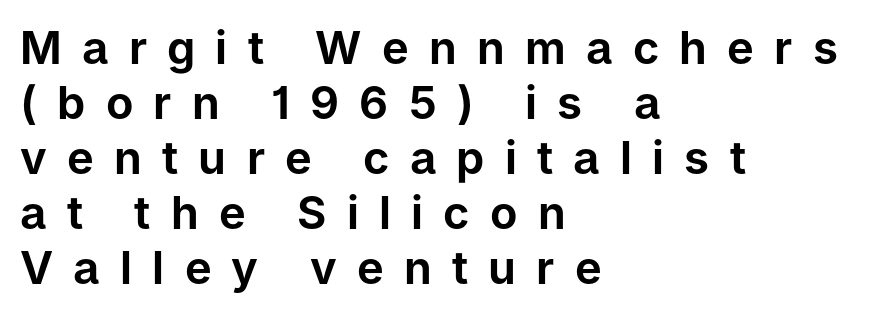
Q: Is the text italic (slanted)? A: No, it is upright.
Q: Is the typeface a serif or a sans-serif typeface? A: Sans-serif.
Q: Is the text underlined? A: No.
Q: How is the paragraph aligned? A: Left-aligned.
Q: Is the spacing between letters normal or unusually wide? A: Unusually wide.
Q: Width (condensed, normal, or wide)? A: Normal.
Q: Stroke contrast? A: Low.
Q: x-height? A: Medium.
Q: Monospaced? A: No.
